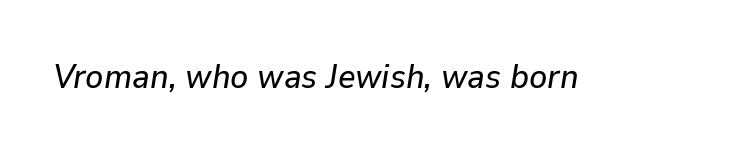
The image shows 34 px text type, italic (leaning right); set normal letter spacing, not underlined; low stroke contrast and a medium x-height.
